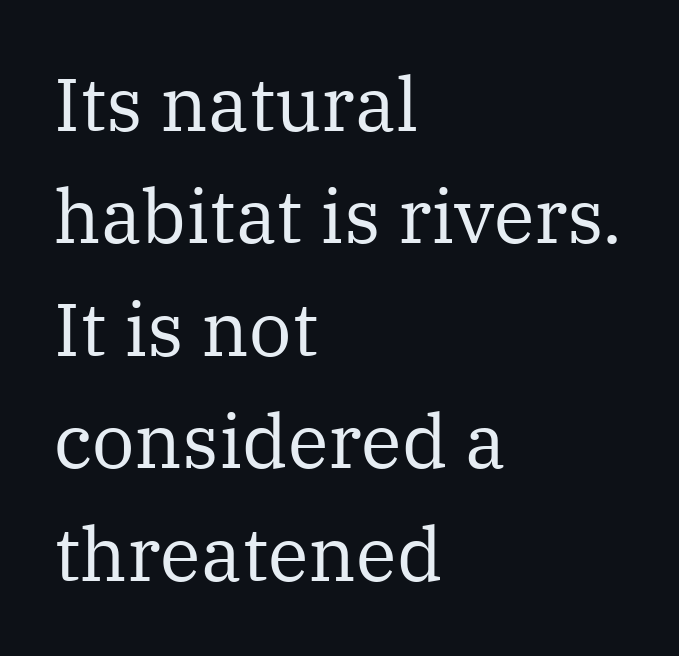
Q: Is the text bold? A: No.
Q: Is the text italic (slanted)? A: No, it is upright.
Q: Is the typeface a serif or a sans-serif typeface? A: Serif.
Q: Is the text underlined? A: No.
Q: How is the paragraph aligned? A: Left-aligned.
Q: Is the spacing between letters normal or unusually wide? A: Normal.
Q: Is the spacing between lines tight, normal or loose? A: Normal.
Q: Width (condensed, normal, or wide)? A: Normal.
Q: Stroke contrast? A: Medium.
Q: x-height? A: Medium.
Q: Monospaced? A: No.
